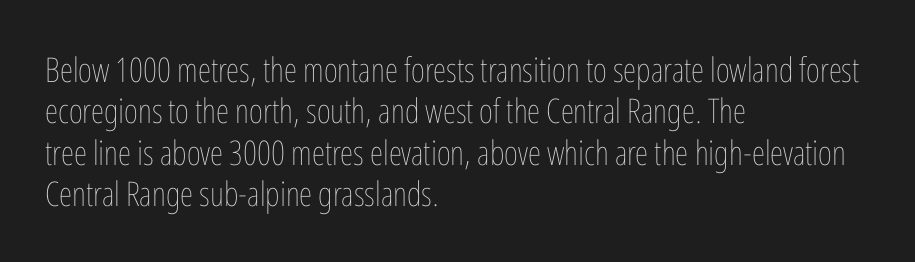
{"italic": "no", "bold": "no", "weight": "thin", "width": "condensed", "stroke_contrast": "low", "x_height": "medium", "monospaced": "no", "underline": "no", "align": "left", "line_spacing_ratio": 1.22, "letter_spacing": "normal", "letter_spacing_em": 0.0, "glyph_px": 34}
